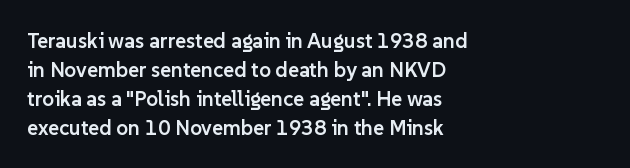
These lines keep a tight, regular rhythm from letter to letter. If you drew a ruler down the left edge, every line would touch it. Compared with an ordinary text face, these strokes are moderately heavier — a semibold. Whoever set this chose a conventional vertical rhythm. The glyphs are unaccompanied by any horizontal stroke below them.
